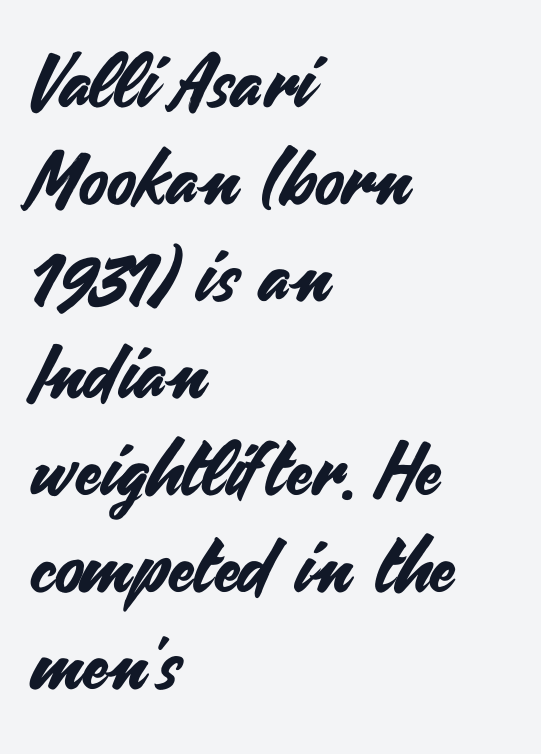
The image shows 74 px sans-serif type; set left-aligned, normal line spacing (1.31x), normal letter spacing, not underlined; medium stroke contrast and a small x-height.
